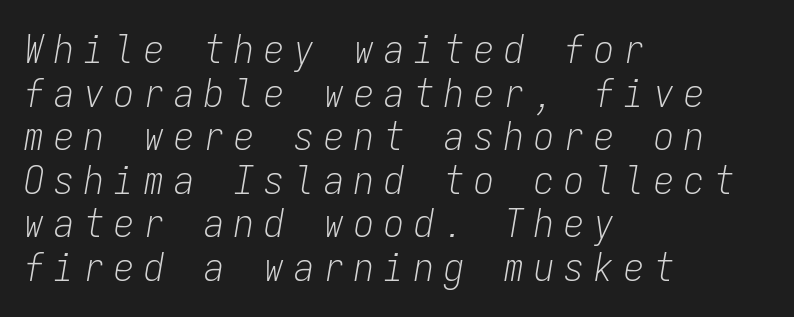
The image shows 40 px light, condensed type, italic (leaning right), monospaced; set left-aligned, tight line spacing (1.09x), unusually wide letter spacing (+0.25 em), not underlined; low stroke contrast and a medium x-height.
